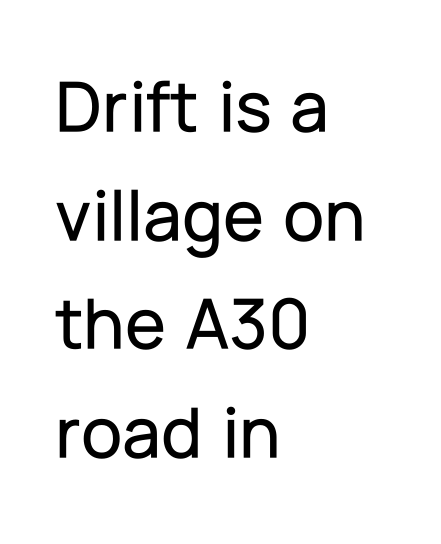
The image shows 75 px sans-serif type, upright; set left-aligned, normal line spacing (1.45x), normal letter spacing, not underlined; low stroke contrast and a medium x-height.
